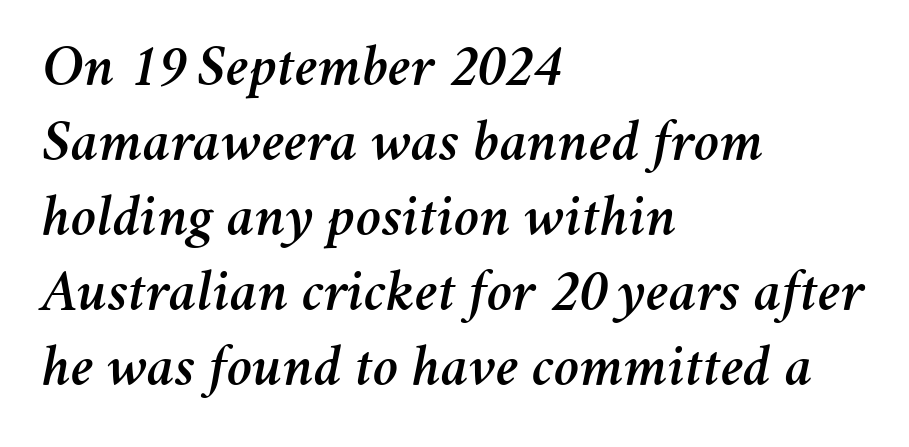
{"italic": "yes", "lean": "right", "slant_degrees": 11, "width": "normal", "stroke_contrast": "medium", "x_height": "medium", "monospaced": "no", "underline": "no", "align": "left", "line_spacing_ratio": 1.23, "letter_spacing": "normal", "letter_spacing_em": 0.0, "glyph_px": 61}
